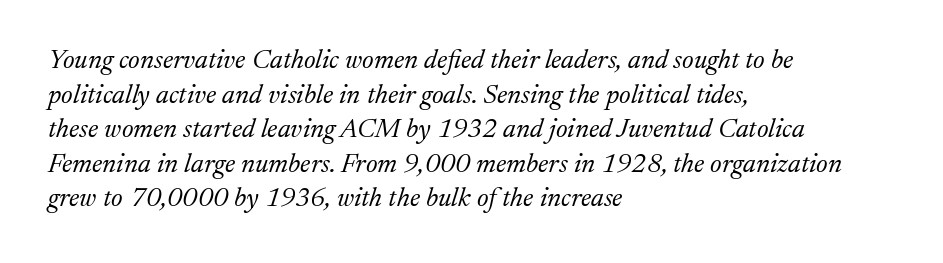
Q: Is the text bold? A: No.
Q: Is the text italic (slanted)? A: Yes, it leans right by about 17 degrees.
Q: Is the text underlined? A: No.
Q: How is the paragraph aligned? A: Left-aligned.
Q: Is the spacing between letters normal or unusually wide? A: Normal.
Q: Is the spacing between lines tight, normal or loose? A: Normal.
